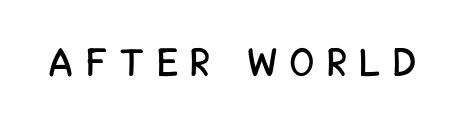
The font family rendered here belongs to the sans-serif group. No italicization has been applied; the sample stays upright. Underline: absent. Someone cranked the tracking dial way up on this one. These lines are rendered in a variable-pitch font.
